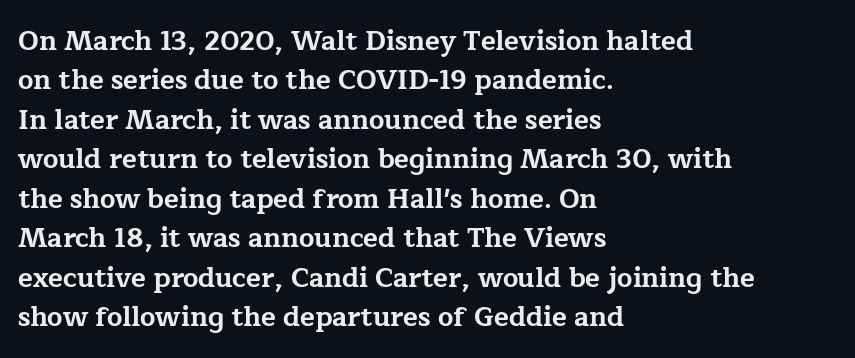
The line texture is even and compact thanks to regular tracking. Notice how the passage keeps a crisp vertical edge on the left only. Rendered with straight, roman letterforms. A bare baseline throughout the passage. One glance says typical: line gaps are just what's usual.
